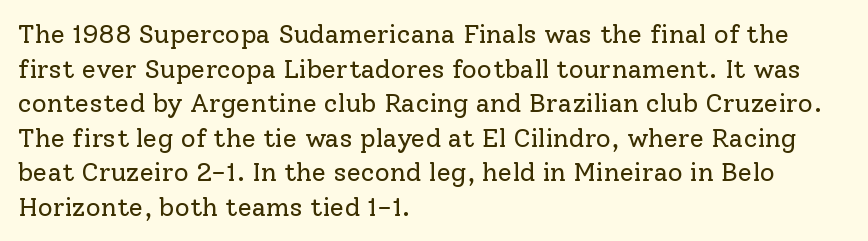
The image shows 26 px text type, upright; set left-aligned, normal line spacing (1.33x), normal letter spacing, not underlined.
